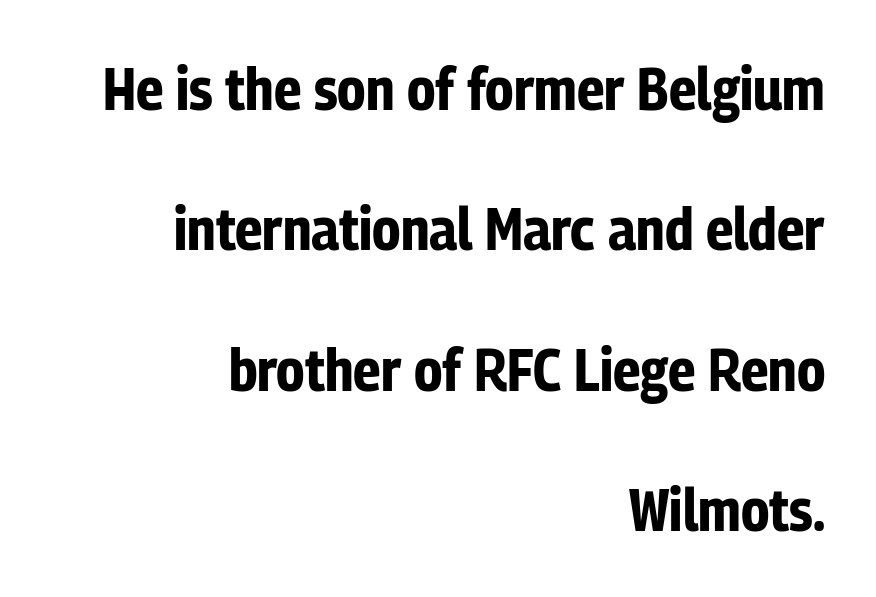
Notice how thick the strokes are: this is what a full bold looks like. Notice how the passage keeps a crisp vertical edge on the right only. The rendering shows plain stroke endings on the letterforms — a sans-serif design. The rendering keeps characters at their native spacing.
